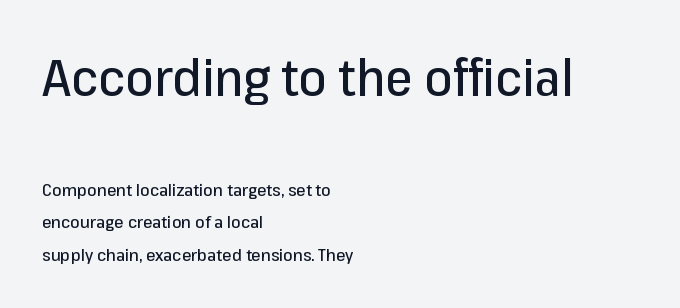
The image shows 50 px sans-serif type, upright; set left-aligned, loose line spacing (1.9x), normal letter spacing, not underlined; the first (top) block is 2.94x larger; low stroke contrast and a medium x-height.
